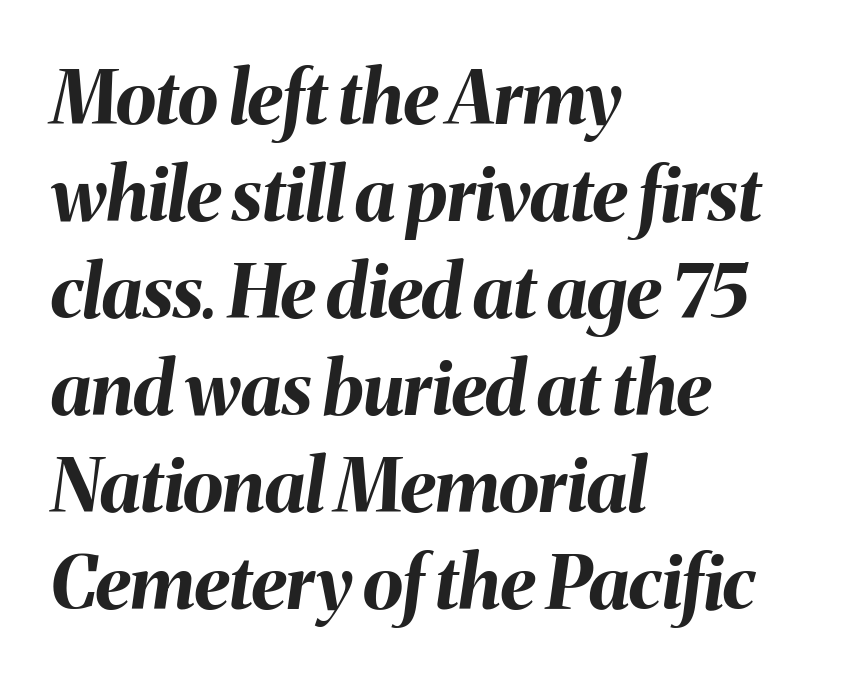
The image shows 74 px bold type, italic (leaning right); set left-aligned, normal line spacing (1.31x), normal letter spacing, not underlined; medium stroke contrast and a medium x-height.
